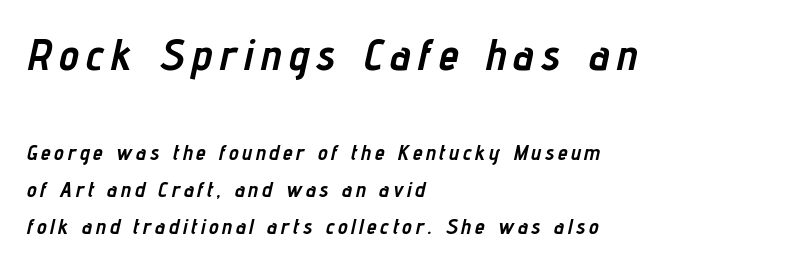
The image shows 45 px semibold, condensed type, italic (leaning right); set left-aligned, normal line spacing (1.68x), not underlined; the first (top) block is 2.05x larger; low stroke contrast and a medium x-height.
